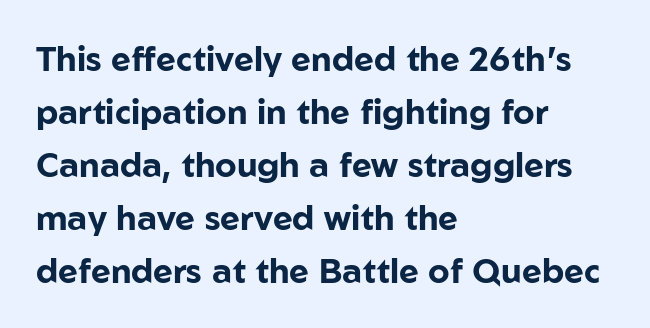
The image shows 34 px bold sans-serif type, upright; set left-aligned, normal line spacing (1.56x), normal letter spacing, not underlined; low stroke contrast and a medium x-height.
